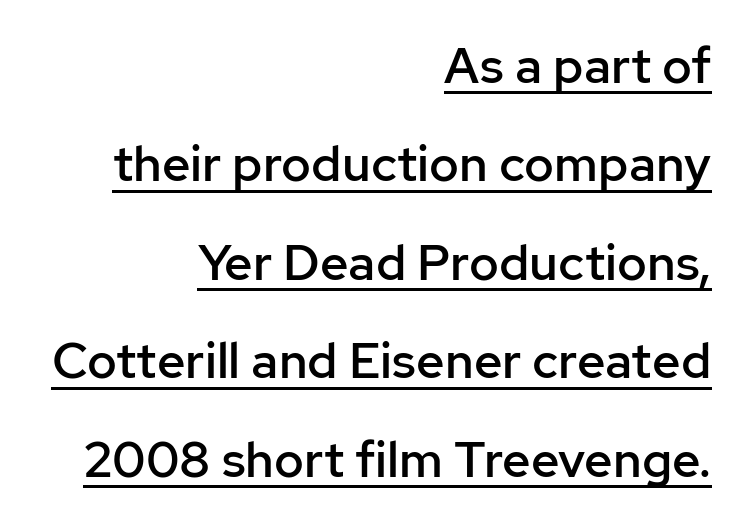
The image shows 50 px semibold sans-serif type, upright; set right-aligned, loose line spacing (1.97x), normal letter spacing, underlined; low stroke contrast and a medium x-height.
